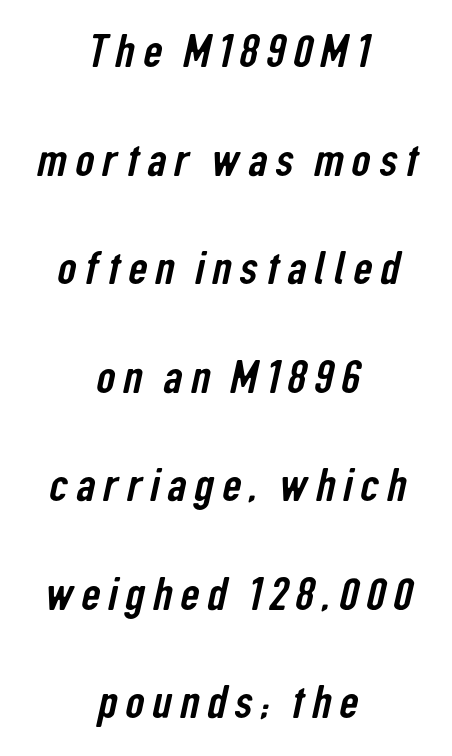
The image shows 47 px condensed sans-serif type; set centered, loose line spacing (2.31x), not underlined; low stroke contrast and a medium x-height.
